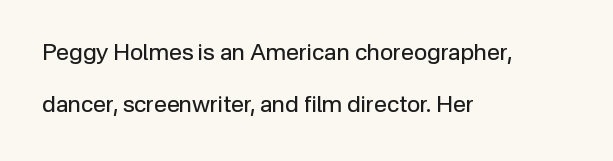
This is roman type, the default non-slanted kind. Tracking here is standard; glyphs follow each other at the usual distance. The lines in this sample share a left origin and differ only in where they stop. A clean baseline with only descenders dipping below it. The typeface has the unassuming heft of standard copy or less.
